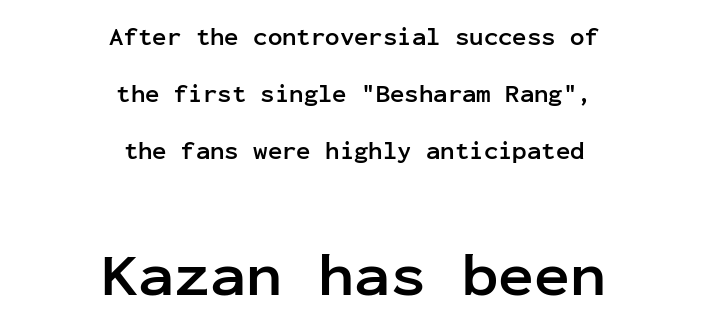
This sample has the even, mechanical cadence of fixed-width lettering. A dark, heavy texture on the line: the type is bold. No italicization has been applied; the sample stays upright. Look at the bottom of the vertical strokes: they stop flat, with no serifs.
